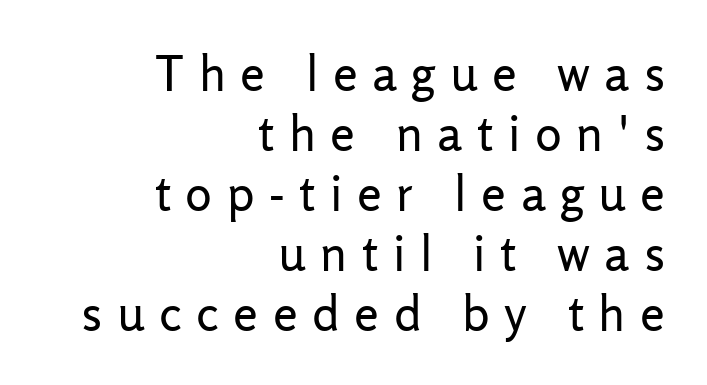
The image shows 50 px regular-weight sans-serif type, upright; set right-aligned, line spacing 1.2x, unusually wide letter spacing (+0.29 em), not underlined; low stroke contrast and a medium x-height.
